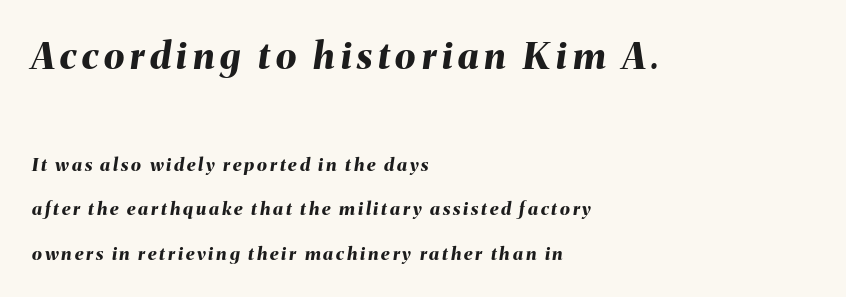
The image shows 37 px bold type, italic (leaning right); set left-aligned, loose line spacing (2.47x), not underlined; the first (top) block is 2.06x larger; medium stroke contrast and a medium x-height.
